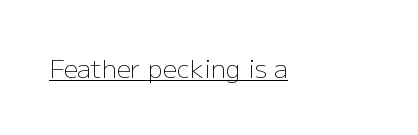
The image shows 25 px text type, upright; set left-aligned, normal letter spacing, underlined.
